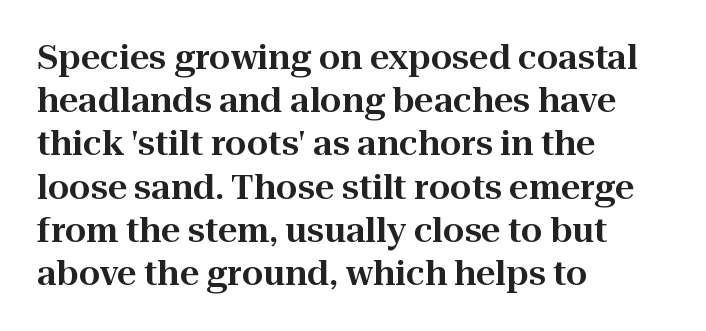
{"serif": "yes", "italic": "no", "width": "normal", "stroke_contrast": "high", "x_height": "medium", "monospaced": "no", "underline": "no", "align": "left", "line_spacing": "normal", "line_spacing_ratio": 1.27, "letter_spacing": "normal", "letter_spacing_em": 0.0, "glyph_px": 34}
